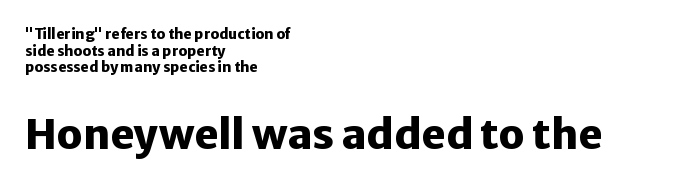
The image shows 41 px heavy sans-serif type, upright; set left-aligned, line spacing 1.19x, normal letter spacing, not underlined; the second (bottom) block is 2.93x larger; low stroke contrast and a medium x-height.
